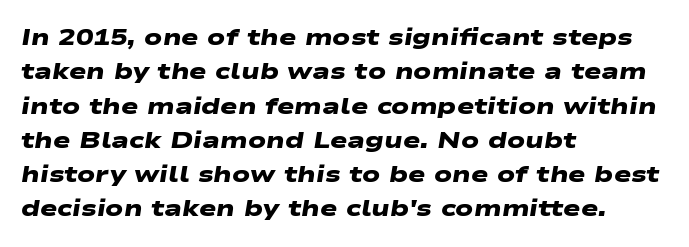
Spacing between characters is what you'd get straight out of the box. This sample is left-justified, so line endings fall wherever the words run out. Honestly, there is no underline to notice here at all. This is heavy type, rendered in bold. Line spacing here is normal.
